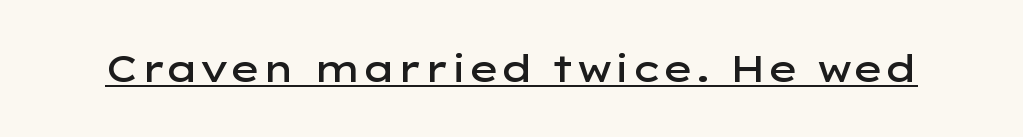
{"serif": "no", "italic": "no", "bold": "semi", "weight": "semibold", "width": "wide", "stroke_contrast": "low", "x_height": "medium", "monospaced": "no", "underline": "yes", "letter_spacing": "normal", "letter_spacing_em": 0.0, "glyph_px": 37}
